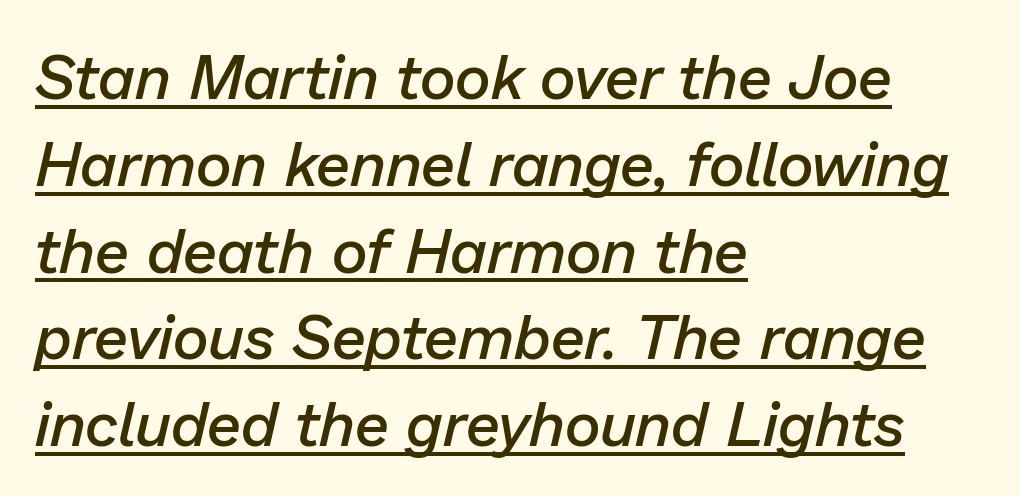
Each line starts at the same left margin while the right side varies. Honestly, the letter spacing is just normal — you wouldn't notice it. Compared with typical paragraphs, the rows here are spaced about the same. Here the designer chose a conventional face with non-uniform glyph widths. Set as a demibold, roughly 600 on the weight scale. Somebody hit Ctrl+U on this one — the words are underlined.
